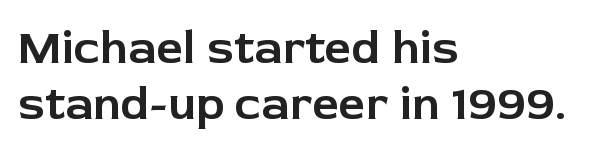
{"serif": "no", "italic": "no", "width": "normal", "stroke_contrast": "low", "x_height": "medium", "monospaced": "no", "underline": "no", "align": "left", "line_spacing_ratio": 1.19, "letter_spacing": "normal", "letter_spacing_em": 0.0, "glyph_px": 47}
